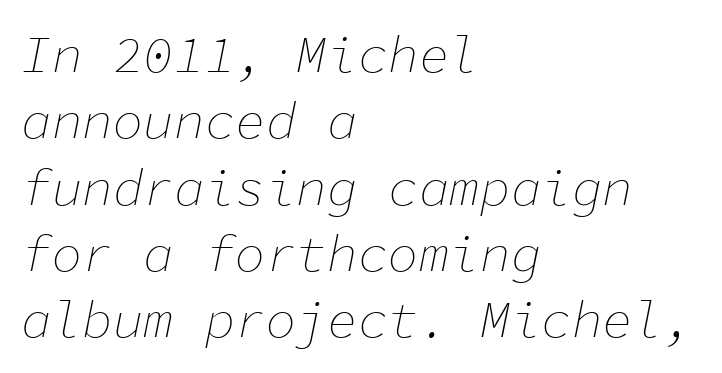
Q: Is the text bold? A: No.
Q: Is the text italic (slanted)? A: Yes, it leans right by about 11 degrees.
Q: Is the text underlined? A: No.
Q: How is the paragraph aligned? A: Left-aligned.
Q: Is the spacing between letters normal or unusually wide? A: Normal.
Q: Is the spacing between lines tight, normal or loose? A: Normal.
Q: Width (condensed, normal, or wide)? A: Normal.
Q: Stroke contrast? A: Low.
Q: x-height? A: Medium.
Q: Monospaced? A: Yes.
